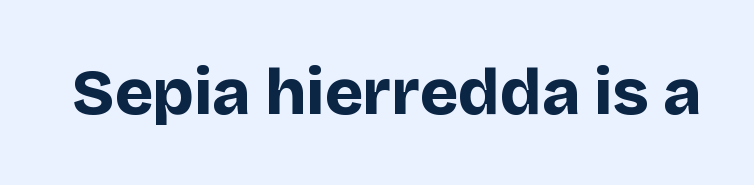
Q: Is the text bold? A: Yes.
Q: Is the text italic (slanted)? A: No, it is upright.
Q: Is the typeface a serif or a sans-serif typeface? A: Sans-serif.
Q: Is the text underlined? A: No.
Q: Is the spacing between letters normal or unusually wide? A: Normal.
Q: Width (condensed, normal, or wide)? A: Normal.
Q: Stroke contrast? A: Low.
Q: x-height? A: Large.
Q: Monospaced? A: No.
